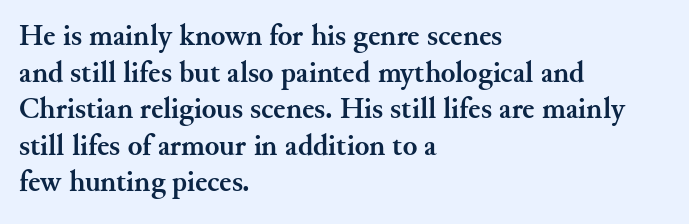
Q: Is the text bold? A: Yes.
Q: Is the text italic (slanted)? A: No, it is upright.
Q: Is the typeface a serif or a sans-serif typeface? A: Serif.
Q: Is the text underlined? A: No.
Q: How is the paragraph aligned? A: Left-aligned.
Q: Is the spacing between letters normal or unusually wide? A: Normal.
Q: Width (condensed, normal, or wide)? A: Normal.
Q: Stroke contrast? A: Medium.
Q: x-height? A: Small.
Q: Monospaced? A: No.
